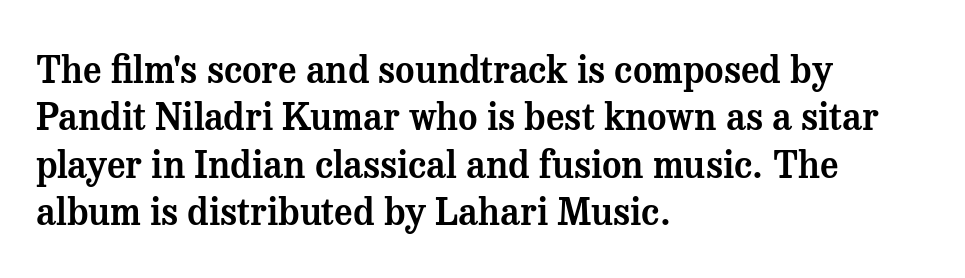
The image shows 37 px serif type, upright; set left-aligned, normal line spacing (1.28x), normal letter spacing, not underlined; medium stroke contrast and a medium x-height.
